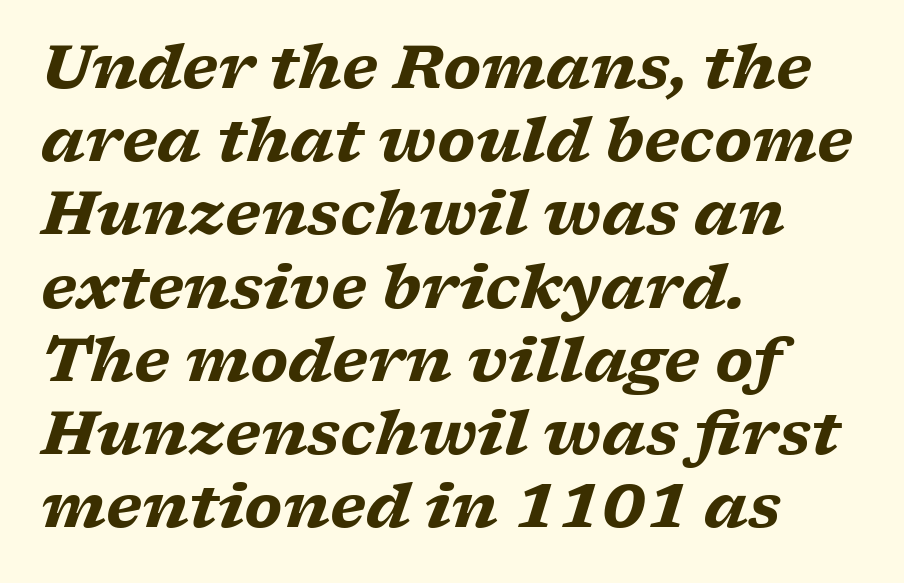
Q: Is the text bold? A: Yes.
Q: Is the text italic (slanted)? A: Yes, it leans right by about 17 degrees.
Q: Is the typeface a serif or a sans-serif typeface? A: Serif.
Q: Is the text underlined? A: No.
Q: How is the paragraph aligned? A: Left-aligned.
Q: Is the spacing between letters normal or unusually wide? A: Normal.
Q: Width (condensed, normal, or wide)? A: Wide.
Q: Stroke contrast? A: Low.
Q: x-height? A: Medium.
Q: Monospaced? A: No.
